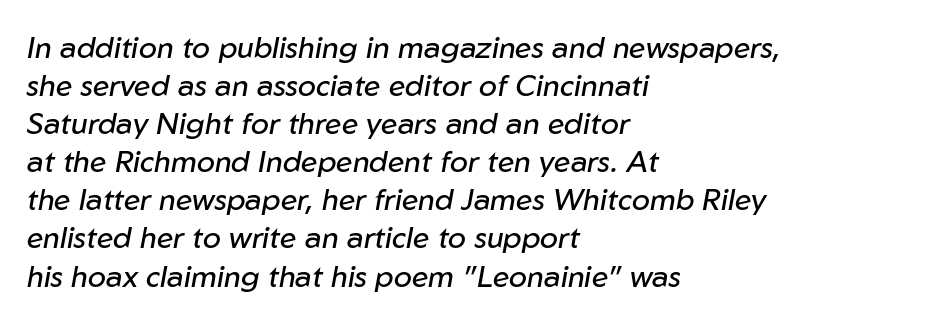
Q: Is the text bold? A: No.
Q: Is the text italic (slanted)? A: Yes, it leans right by about 10 degrees.
Q: Is the text underlined? A: No.
Q: How is the paragraph aligned? A: Left-aligned.
Q: Is the spacing between letters normal or unusually wide? A: Normal.
Q: Is the spacing between lines tight, normal or loose? A: Normal.
Q: Width (condensed, normal, or wide)? A: Normal.
Q: Stroke contrast? A: Low.
Q: x-height? A: Medium.
Q: Monospaced? A: No.
